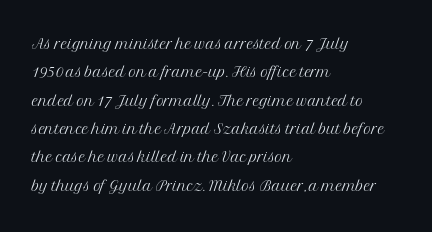
{"bold": "no", "underline": "no", "align": "left", "line_spacing": "normal", "line_spacing_ratio": 1.35, "letter_spacing": "normal", "letter_spacing_em": 0.0, "glyph_px": 21}
